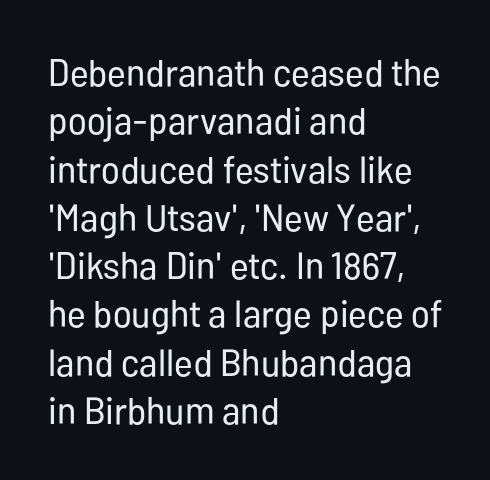
Horizontal bands of white between lines are of average thickness. The designer went with a sans here, leaving each stem footless. These lines are rendered in a variable-pitch font. If you drew a ruler down the left edge, every line would touch it. No italicization has been applied; the sample stays upright. The passage shown is not underscored anywhere.
